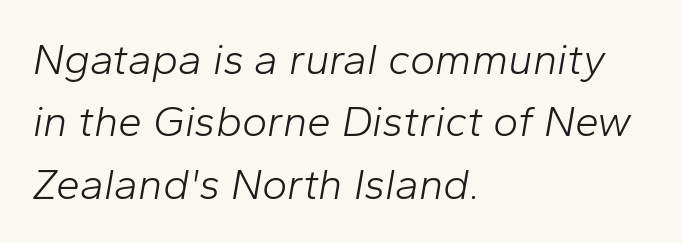
Q: Is the text bold? A: No.
Q: Is the text italic (slanted)? A: Yes, it leans right by about 10 degrees.
Q: Is the text underlined? A: No.
Q: How is the paragraph aligned? A: Left-aligned.
Q: Is the spacing between letters normal or unusually wide? A: Normal.
Q: Is the spacing between lines tight, normal or loose? A: Normal.
Q: Width (condensed, normal, or wide)? A: Normal.
Q: Stroke contrast? A: Low.
Q: x-height? A: Medium.
Q: Monospaced? A: No.
